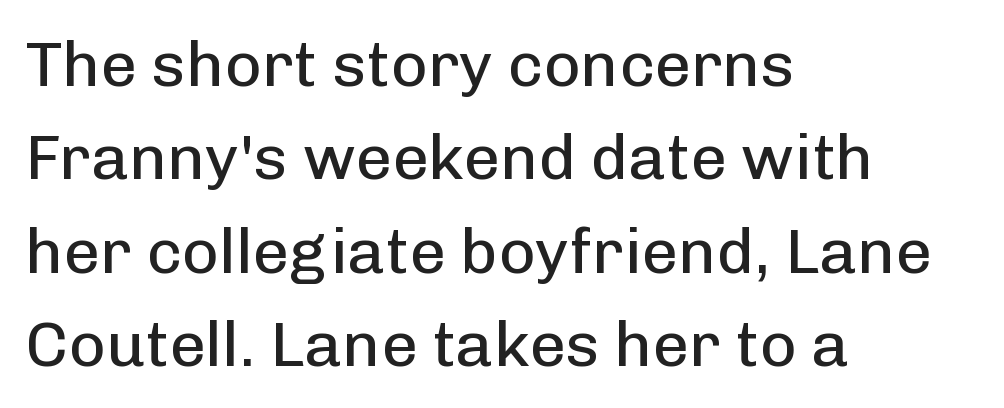
{"serif": "no", "italic": "no", "bold": "no", "weight": "regular", "width": "normal", "stroke_contrast": "low", "x_height": "medium", "monospaced": "no", "underline": "no", "align": "left", "line_spacing": "normal", "line_spacing_ratio": 1.46, "letter_spacing": "normal", "letter_spacing_em": 0.0, "glyph_px": 64}
